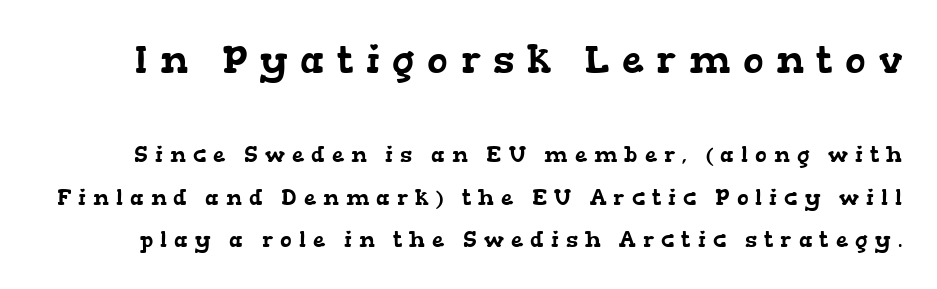
The baseline area is clear. Do the characters align in a grid? No, the font is proportional. One glance says open: line gaps are wider than usual. Serifs: yes, visible at the terminals of the letterforms.
